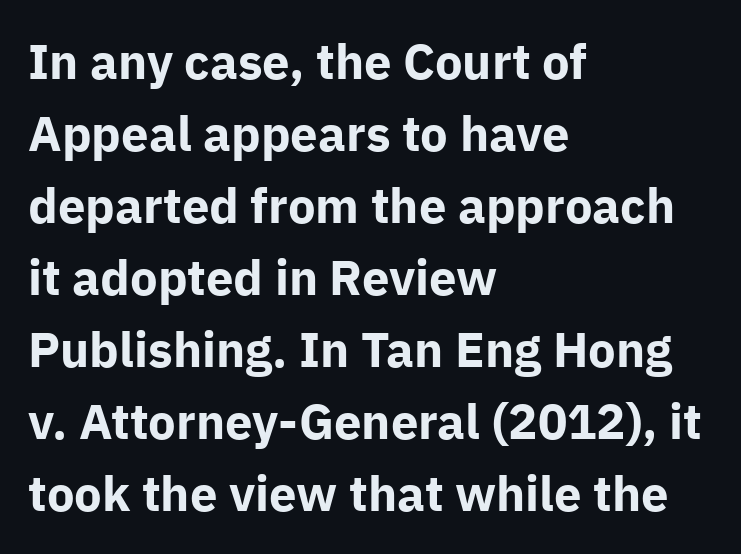
{"serif": "no", "italic": "no", "bold": "yes", "weight": "bold", "width": "normal", "stroke_contrast": "low", "x_height": "medium", "monospaced": "no", "underline": "no", "align": "left", "line_spacing": "normal", "line_spacing_ratio": 1.47, "letter_spacing": "normal", "letter_spacing_em": 0.0, "glyph_px": 49}
